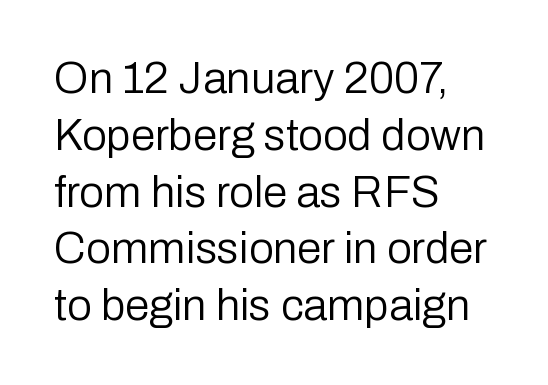
The weight tops out at a normal text grade. A clean baseline with only descenders dipping below it. Varying glyph widths throughout — classic text-font behaviour. The ragged edge is on the right, which tells us the setting is flush left.
